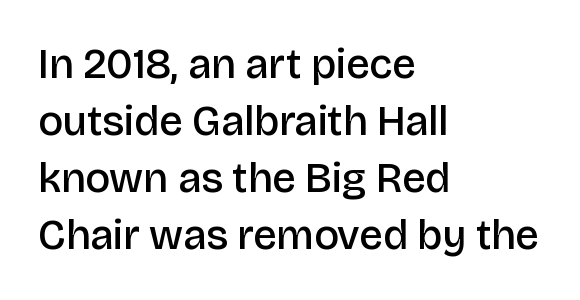
The image shows 42 px semibold sans-serif type, upright; set left-aligned, normal line spacing (1.36x), normal letter spacing, not underlined; low stroke contrast and a large x-height.
